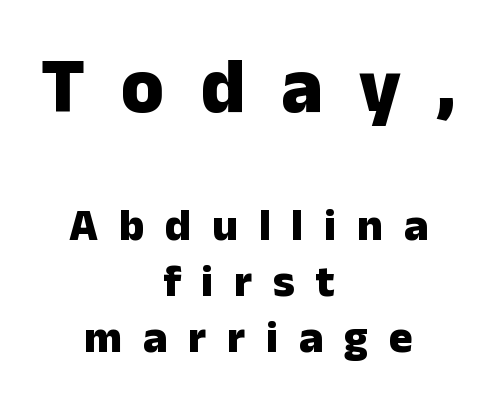
Q: Is the text bold? A: Yes.
Q: Is the text italic (slanted)? A: No, it is upright.
Q: Is the typeface a serif or a sans-serif typeface? A: Sans-serif.
Q: Is the text underlined? A: No.
Q: How is the paragraph aligned? A: Centered.
Q: Is the spacing between letters normal or unusually wide? A: Unusually wide.
Q: Is the spacing between lines tight, normal or loose? A: Normal.
Q: Which block of text is set in a larger size, the first (top) or the second (bottom)? A: The first (top) one.
Q: Width (condensed, normal, or wide)? A: Normal.
Q: Stroke contrast? A: Low.
Q: x-height? A: Medium.
Q: Monospaced? A: No.
